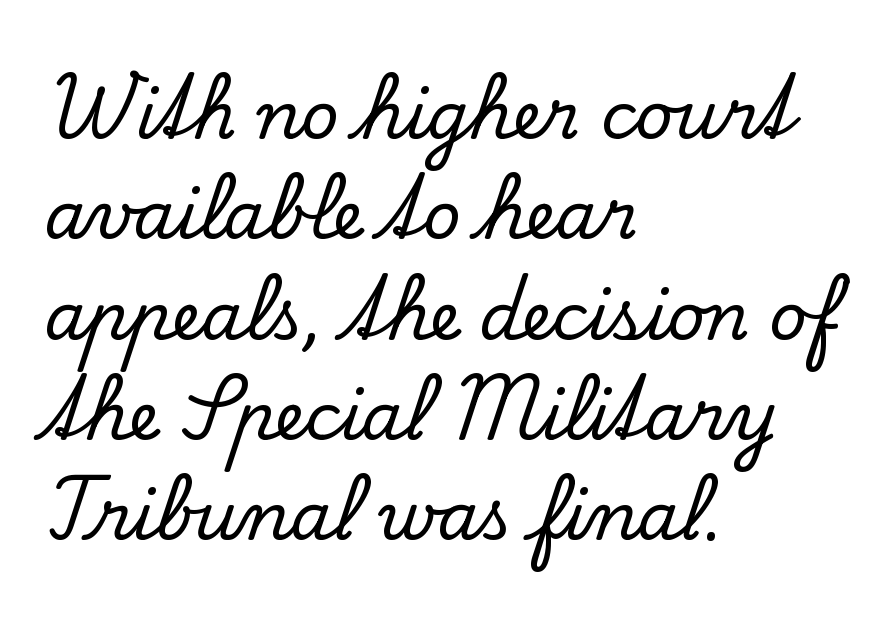
Just letters on the line, the space beneath them empty. Spacing verdict: proportional, widths tailored to each character. I'd call this a serif setting — the letters wear small feet. Whoever set this chose a conventional vertical rhythm.
